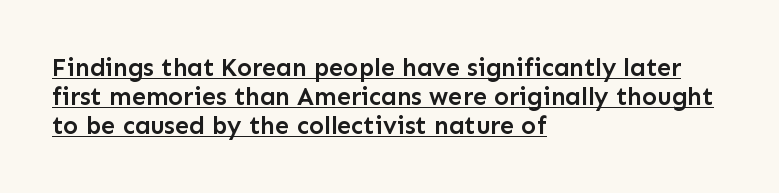
Glance below the letters and you will spot a drawn line. Nobody touched the tracking dial on this one. No italicization has been applied; the sample stays upright. Its strokes are somewhat broadened, the hallmark of semibold type.
